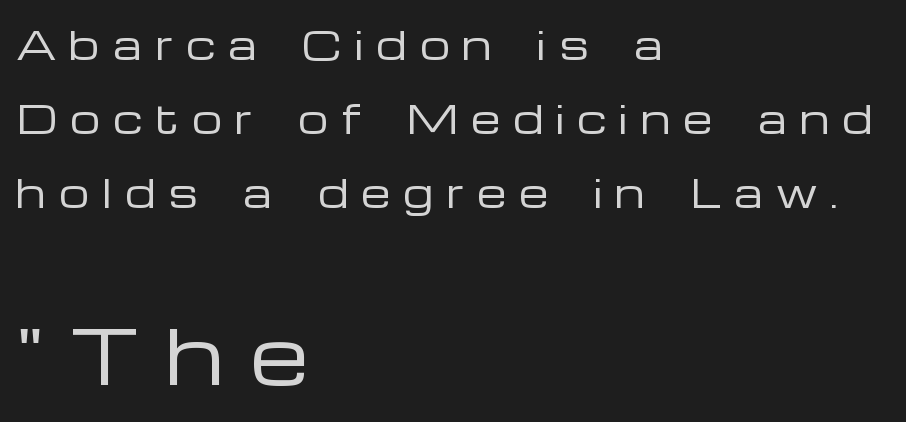
{"serif": "no", "italic": "no", "bold": "no", "weight": "regular", "width": "wide", "stroke_contrast": "low", "x_height": "medium", "monospaced": "no", "underline": "no", "align": "left", "line_spacing": "loose", "line_spacing_ratio": 1.95, "letter_spacing": "wide", "letter_spacing_em": 0.34, "larger_block": "second", "size_ratio": 1.97, "glyph_px": 75}
